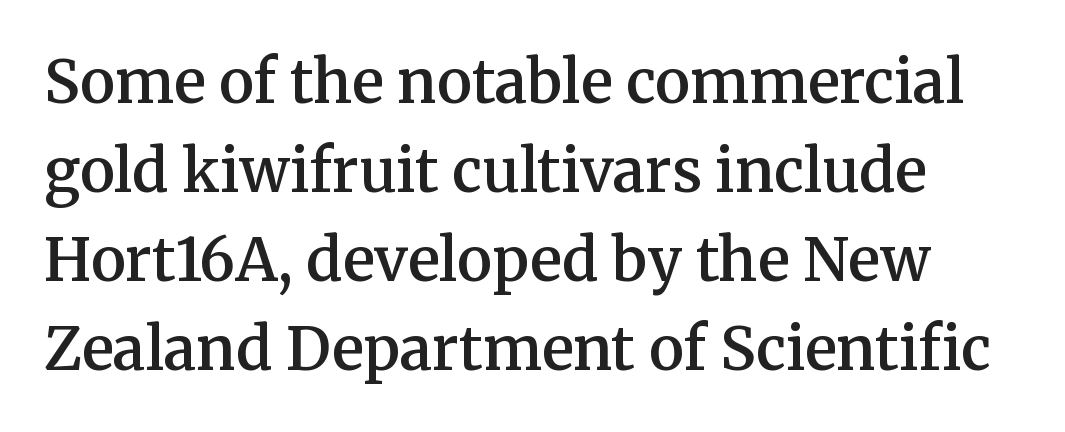
{"serif": "yes", "italic": "no", "bold": "semi", "weight": "semibold", "width": "normal", "stroke_contrast": "medium", "x_height": "medium", "monospaced": "no", "underline": "no", "line_spacing": "normal", "line_spacing_ratio": 1.51, "letter_spacing": "normal", "letter_spacing_em": 0.0, "glyph_px": 59}
